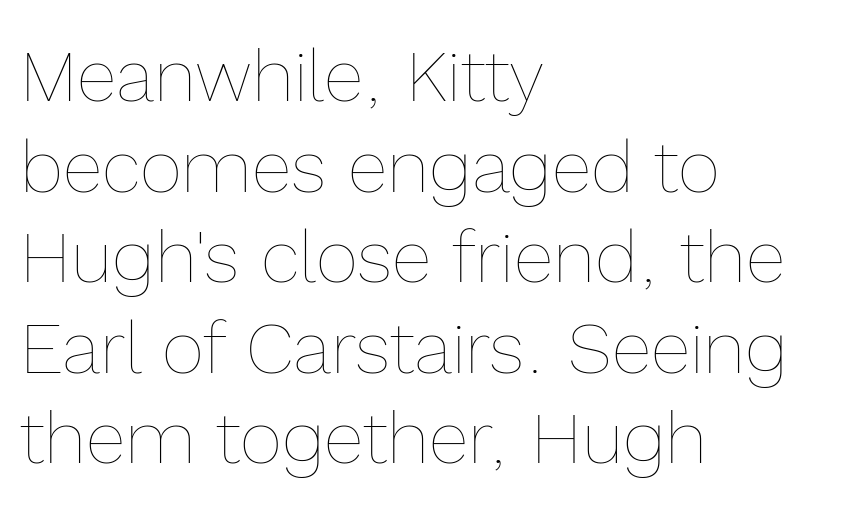
{"italic": "no", "bold": "no", "weight": "thin", "width": "normal", "x_height": "medium", "monospaced": "no", "underline": "no", "align": "left", "line_spacing_ratio": 1.24, "letter_spacing": "normal", "letter_spacing_em": 0.0, "glyph_px": 73}
